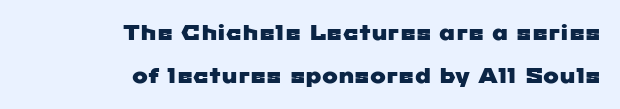
Only glyphs here, with clear space below each row. Short note: letters normally spaced. Notice how the passage keeps a crisp vertical edge on the right only. Widely set lines give the paragraph a tall, airy silhouette.
